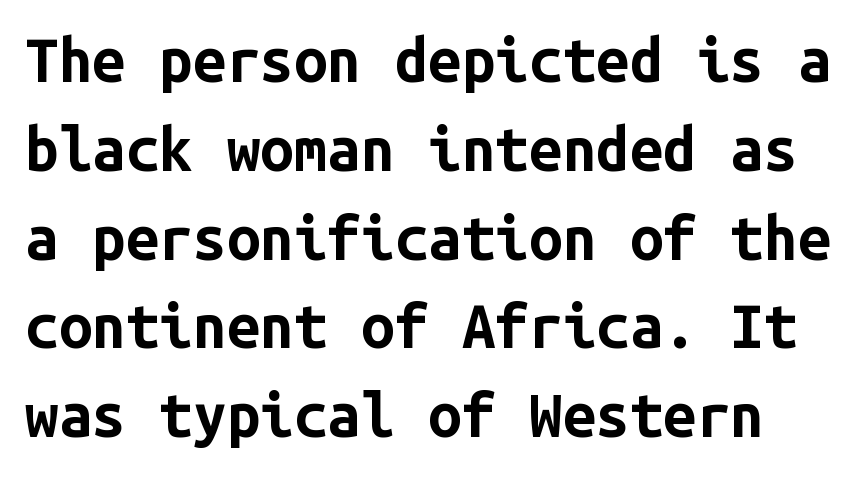
The image shows 60 px bold sans-serif type, upright, monospaced; set normal line spacing (1.48x), normal letter spacing, not underlined; low stroke contrast and a medium x-height.
